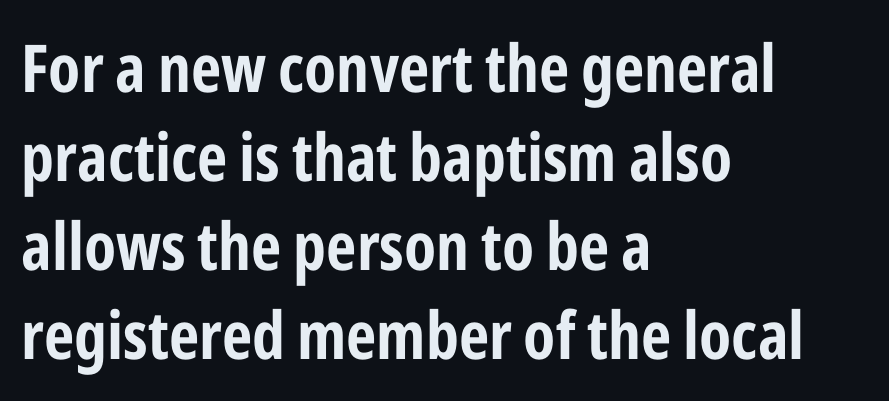
{"serif": "no", "italic": "no", "bold": "yes", "weight": "bold", "width": "condensed", "stroke_contrast": "low", "x_height": "medium", "monospaced": "no", "underline": "no", "align": "left", "line_spacing": "normal", "line_spacing_ratio": 1.35, "letter_spacing": "normal", "letter_spacing_em": 0.0, "glyph_px": 66}
